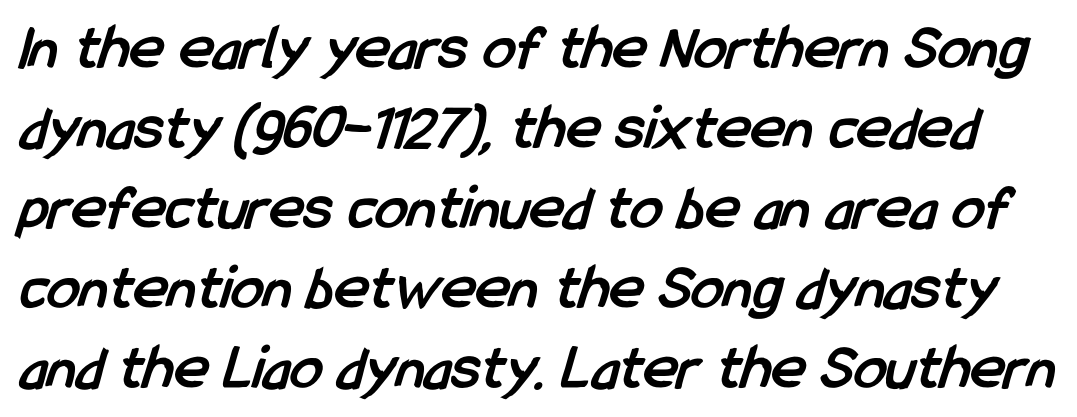
{"serif": "no", "bold": "yes", "weight": "semibold", "width": "condensed", "stroke_contrast": "low", "x_height": "medium", "monospaced": "no", "underline": "no", "line_spacing_ratio": 1.23, "letter_spacing": "normal", "letter_spacing_em": 0.0, "glyph_px": 65}
